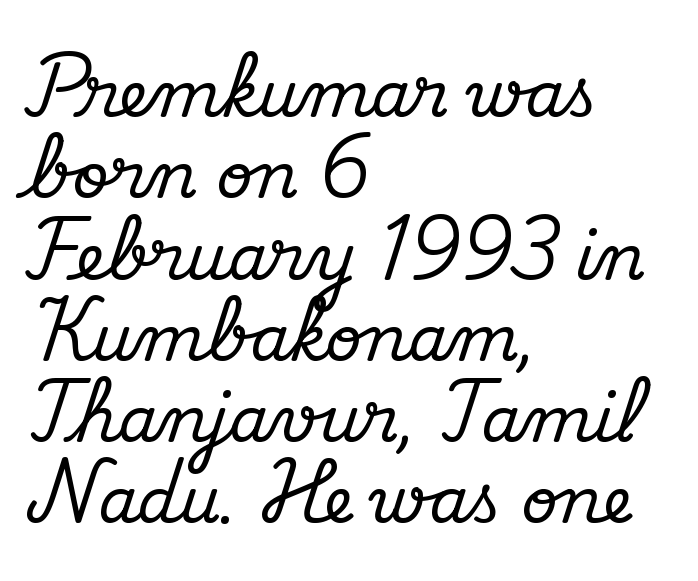
The space between consecutive lines is moderate. Each line starts at the same left margin while the right side varies. The words here are not underlined. This sample has the flowing, uneven cadence of proportional lettering. A typesetter would call this zero additional tracking.
